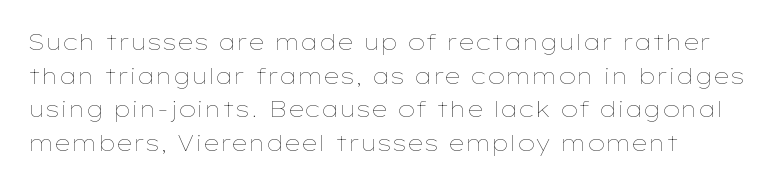
The image shows 22 px text type, upright; set normal line spacing (1.53x), normal letter spacing, not underlined.
